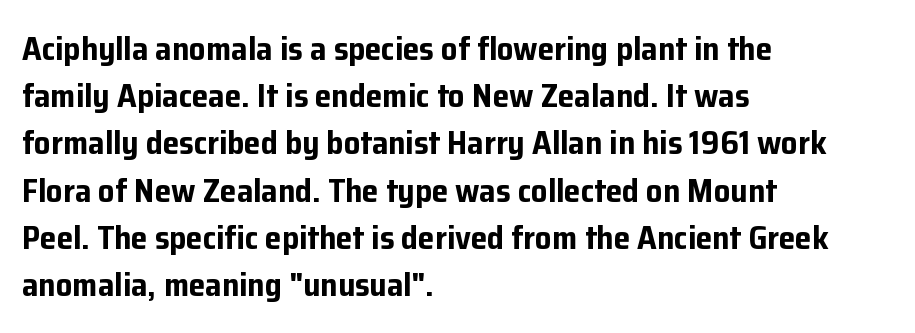
The image shows 33 px bold sans-serif type, upright; set left-aligned, normal line spacing (1.43x), normal letter spacing, not underlined; low stroke contrast and a medium x-height.
